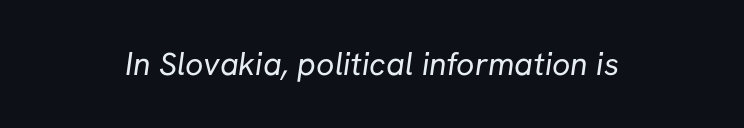
{"serif": "no", "bold": "no", "weight": "regular", "width": "normal", "stroke_contrast": "low", "x_height": "medium", "monospaced": "no", "underline": "no", "align": "center", "letter_spacing": "normal", "letter_spacing_em": 0.0, "glyph_px": 32}
